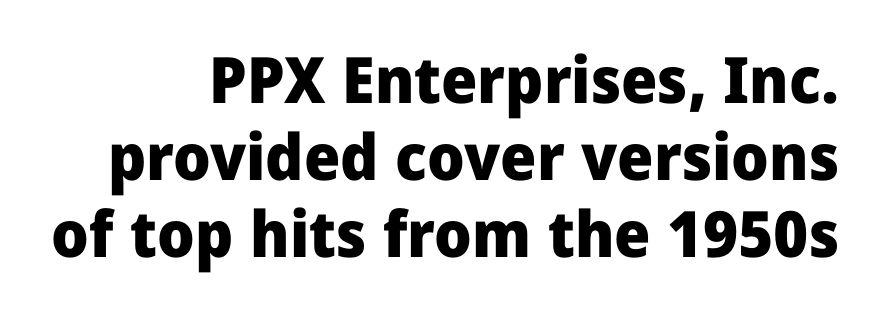
Q: Is the text bold? A: Yes.
Q: Is the text italic (slanted)? A: No, it is upright.
Q: Is the typeface a serif or a sans-serif typeface? A: Sans-serif.
Q: Is the text underlined? A: No.
Q: How is the paragraph aligned? A: Right-aligned.
Q: Is the spacing between letters normal or unusually wide? A: Normal.
Q: Width (condensed, normal, or wide)? A: Normal.
Q: Stroke contrast? A: Low.
Q: x-height? A: Medium.
Q: Monospaced? A: No.
